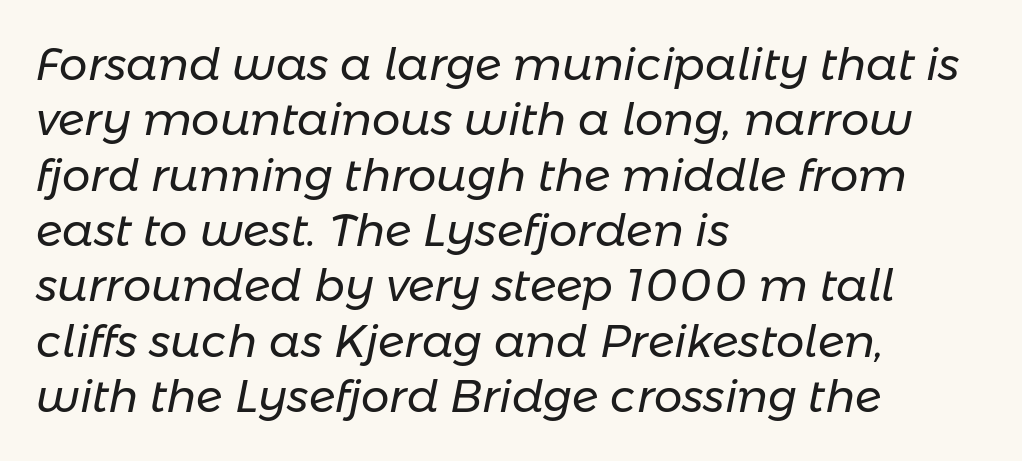
{"italic": "yes", "lean": "right", "slant_degrees": 11, "bold": "no", "weight": "regular", "width": "normal", "stroke_contrast": "low", "x_height": "medium", "monospaced": "no", "underline": "no", "align": "left", "line_spacing_ratio": 1.23, "letter_spacing": "normal", "letter_spacing_em": 0.0, "glyph_px": 45}
